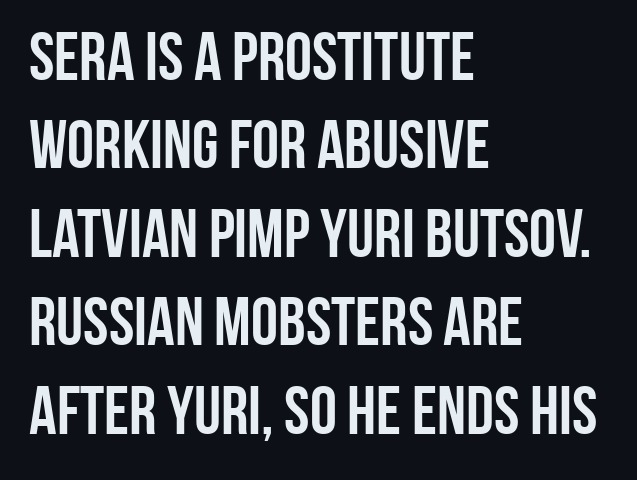
Q: Is the text bold? A: Yes.
Q: Is the text italic (slanted)? A: No, it is upright.
Q: Is the typeface a serif or a sans-serif typeface? A: Sans-serif.
Q: Is the text underlined? A: No.
Q: How is the paragraph aligned? A: Left-aligned.
Q: Is the spacing between letters normal or unusually wide? A: Normal.
Q: Is the spacing between lines tight, normal or loose? A: Normal.
Q: Width (condensed, normal, or wide)? A: Condensed.
Q: Stroke contrast? A: Low.
Q: x-height? A: Large.
Q: Monospaced? A: No.
